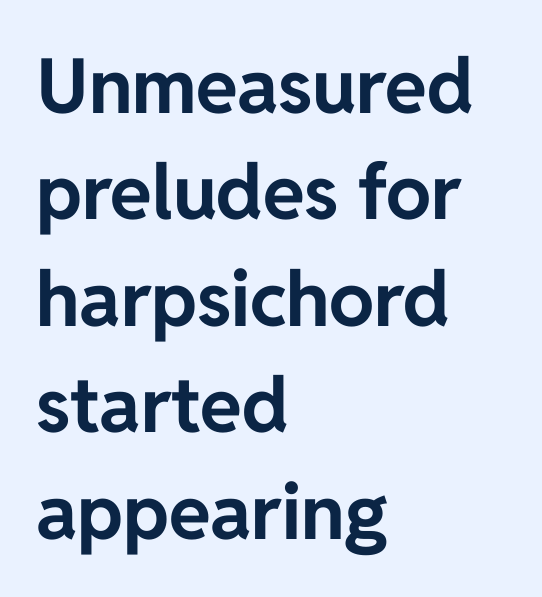
The image shows 76 px bold sans-serif type, upright; set left-aligned, normal line spacing (1.4x), normal letter spacing, not underlined; low stroke contrast and a medium x-height.
